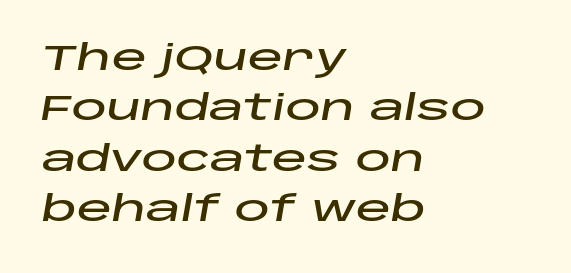
Notice how the passage keeps a crisp vertical edge on the left only. The gaps between neighbouring characters are ordinary and unremarkable. The letters advance in unequal steps, a hallmark of proportional type. These lines were composed using italics. Any mark beneath the type? The region is blank. What's the leading like? Ordinary, nothing unusual.
